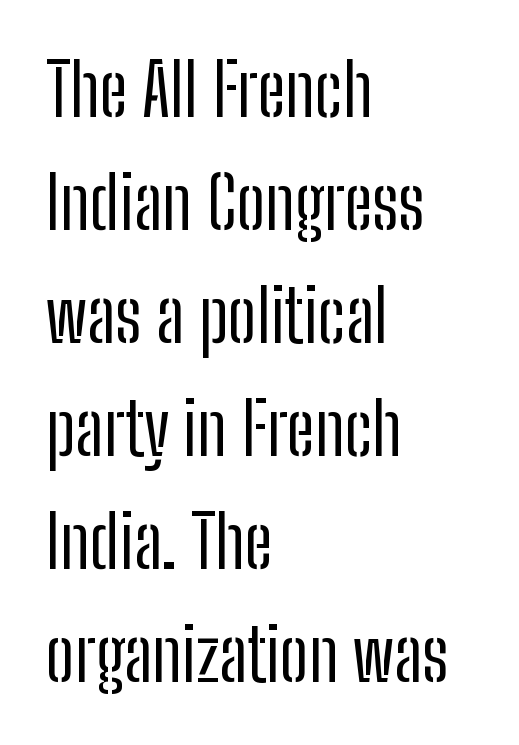
{"serif": "no", "italic": "no", "bold": "no", "weight": "regular", "width": "condensed", "stroke_contrast": "low", "x_height": "medium", "monospaced": "no", "underline": "no", "align": "left", "line_spacing": "normal", "line_spacing_ratio": 1.57, "letter_spacing": "normal", "letter_spacing_em": 0.0, "glyph_px": 72}
